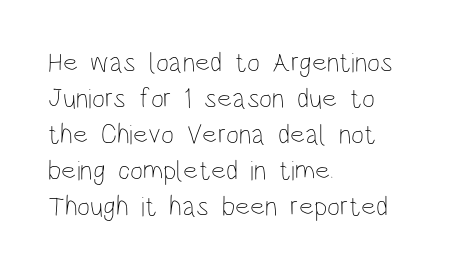
The image shows 28 px thin, condensed type, upright; set left-aligned, normal line spacing (1.29x), normal letter spacing, not underlined; low stroke contrast and a large x-height.
